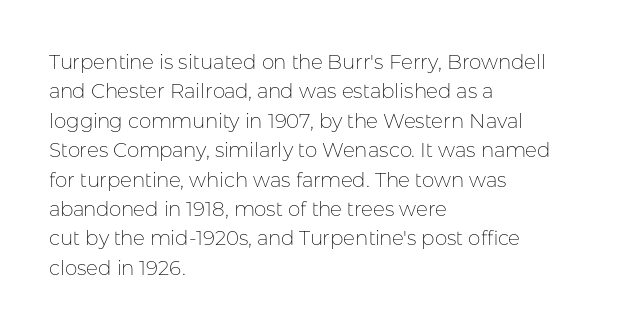
The image shows 20 px text type, upright; set left-aligned, normal line spacing (1.47x), normal letter spacing, not underlined.
